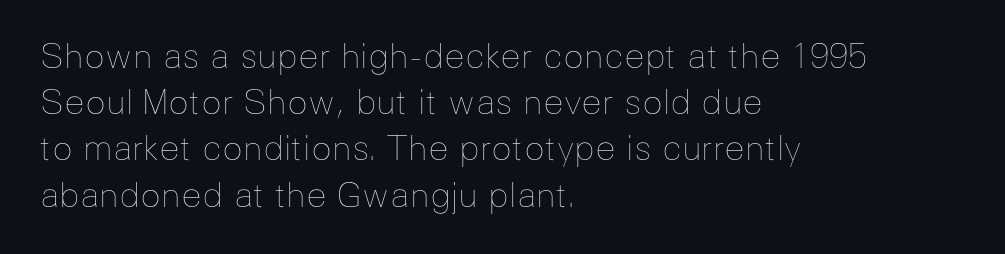
The image shows 34 px thin type, upright; set left-aligned, normal line spacing (1.36x), normal letter spacing, not underlined; low stroke contrast and a medium x-height.
